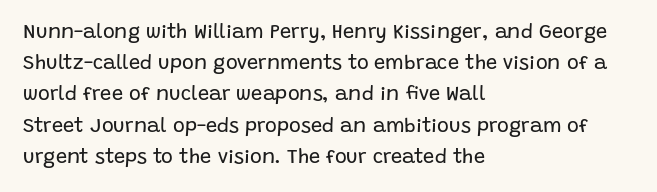
Between one letter and the next there's only the usual sliver of space. Letters rest on an invisible, unmarked baseline. Does the copy run flush right? No — it runs flush left. Nothing heavy about these letters — not bold at all.
